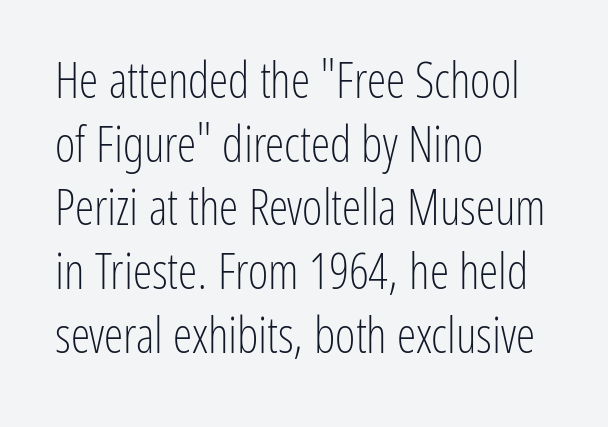
Q: Is the text bold? A: No.
Q: Is the text italic (slanted)? A: No, it is upright.
Q: Is the typeface a serif or a sans-serif typeface? A: Sans-serif.
Q: Is the text underlined? A: No.
Q: How is the paragraph aligned? A: Left-aligned.
Q: Is the spacing between letters normal or unusually wide? A: Normal.
Q: Is the spacing between lines tight, normal or loose? A: Normal.
Q: Width (condensed, normal, or wide)? A: Condensed.
Q: Stroke contrast? A: Low.
Q: x-height? A: Medium.
Q: Monospaced? A: No.
